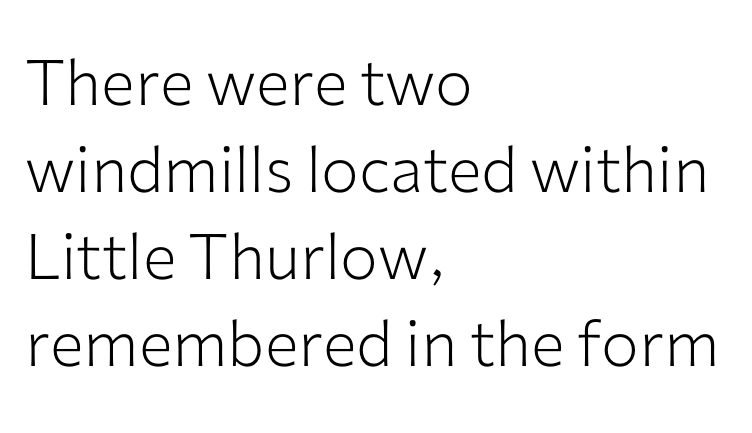
The image shows 63 px light sans-serif type, upright; set left-aligned, normal line spacing (1.38x), normal letter spacing, not underlined; low stroke contrast and a medium x-height.
